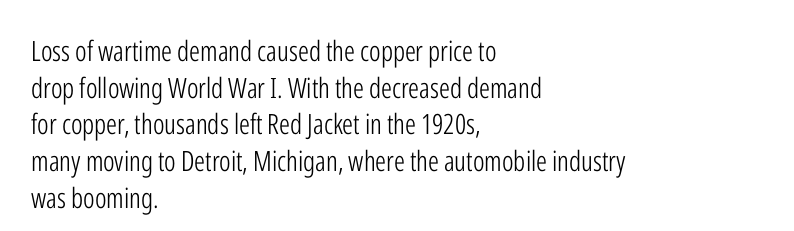
The letters advance in unequal steps, a hallmark of proportional type. Stems here are at most as thick as an everyday book face. The rendering anchors every line to the left-hand side. This is roman type, the default non-slanted kind.
